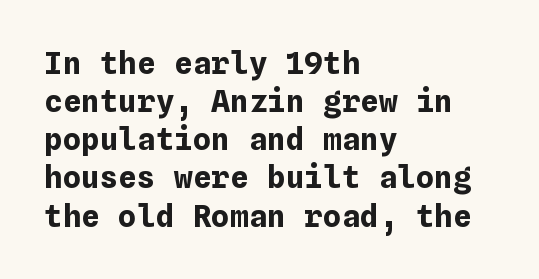
Q: Is the text bold? A: Yes.
Q: Is the text italic (slanted)? A: No, it is upright.
Q: Is the text underlined? A: No.
Q: How is the paragraph aligned? A: Left-aligned.
Q: Is the spacing between letters normal or unusually wide? A: Normal.
Q: Width (condensed, normal, or wide)? A: Normal.
Q: Stroke contrast? A: Low.
Q: x-height? A: Medium.
